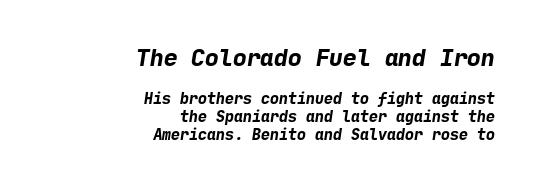
{"bold": "yes", "underline": "no", "align": "right", "line_spacing_ratio": 1.2, "letter_spacing": "normal", "letter_spacing_em": 0.0, "larger_block": "first", "size_ratio": 1.53, "glyph_px": 23}
